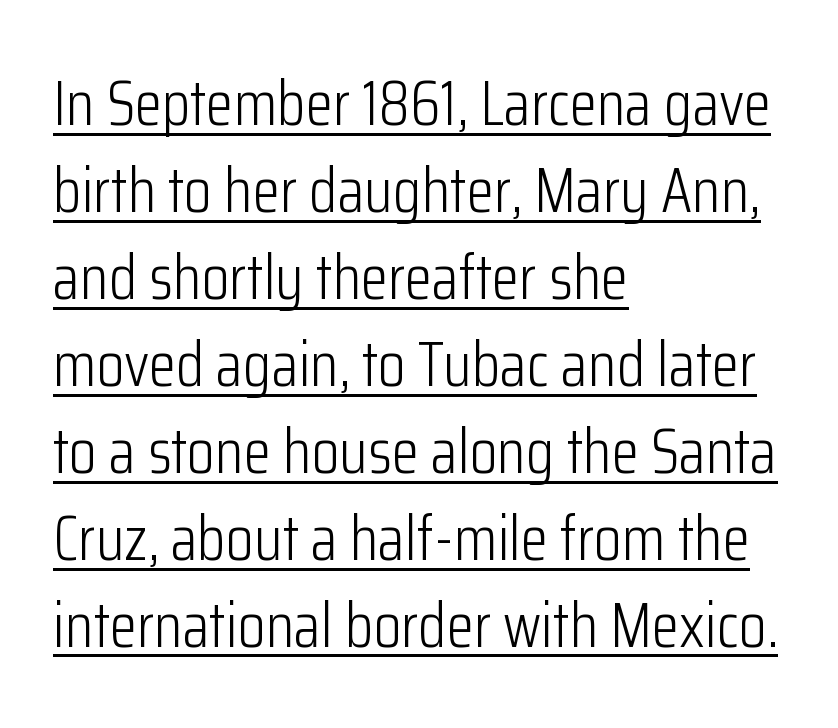
{"serif": "no", "italic": "no", "bold": "no", "weight": "light", "width": "condensed", "stroke_contrast": "low", "x_height": "medium", "monospaced": "no", "underline": "yes", "align": "left", "line_spacing": "normal", "line_spacing_ratio": 1.38, "letter_spacing": "normal", "letter_spacing_em": 0.0, "glyph_px": 63}
